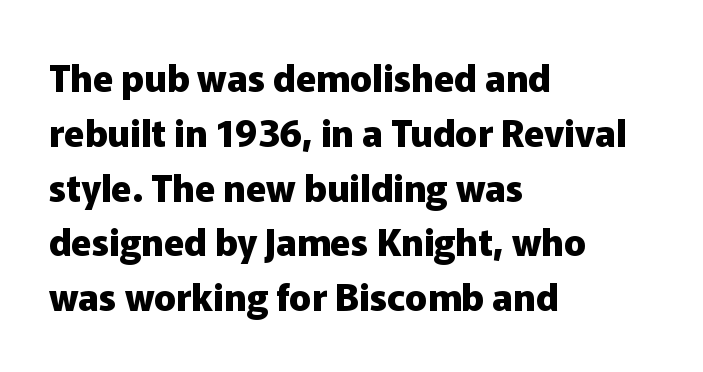
{"serif": "no", "italic": "no", "bold": "yes", "weight": "heavy", "width": "normal", "stroke_contrast": "low", "x_height": "medium", "monospaced": "no", "underline": "no", "align": "left", "line_spacing": "normal", "line_spacing_ratio": 1.48, "letter_spacing": "normal", "letter_spacing_em": 0.0, "glyph_px": 37}
